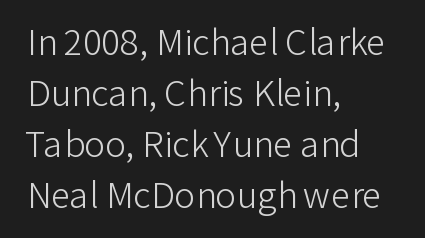
Q: Is the text bold? A: No.
Q: Is the text italic (slanted)? A: No, it is upright.
Q: Is the typeface a serif or a sans-serif typeface? A: Sans-serif.
Q: Is the text underlined? A: No.
Q: How is the paragraph aligned? A: Left-aligned.
Q: Is the spacing between letters normal or unusually wide? A: Normal.
Q: Is the spacing between lines tight, normal or loose? A: Normal.
Q: Width (condensed, normal, or wide)? A: Normal.
Q: Stroke contrast? A: Low.
Q: x-height? A: Medium.
Q: Monospaced? A: No.
